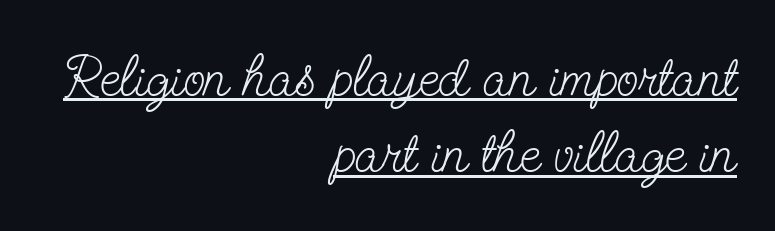
{"serif": "yes", "bold": "no", "weight": "light", "width": "condensed", "stroke_contrast": "low", "x_height": "small", "monospaced": "no", "underline": "yes", "align": "right", "line_spacing": "normal", "line_spacing_ratio": 1.34, "letter_spacing": "normal", "letter_spacing_em": 0.0, "glyph_px": 57}
